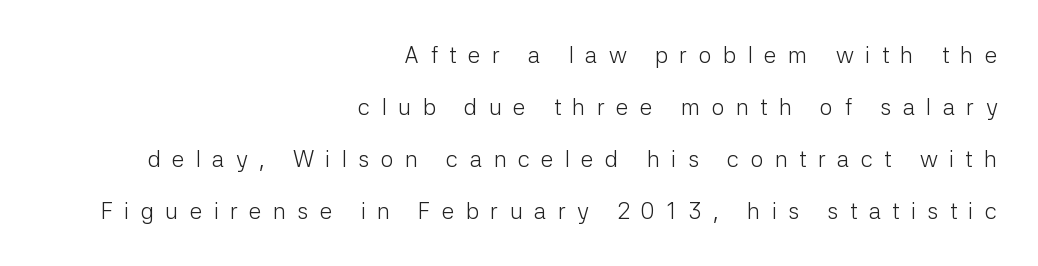
The image shows 23 px text type, upright; set right-aligned, loose line spacing (2.26x), unusually wide letter spacing (+0.49 em), not underlined.
